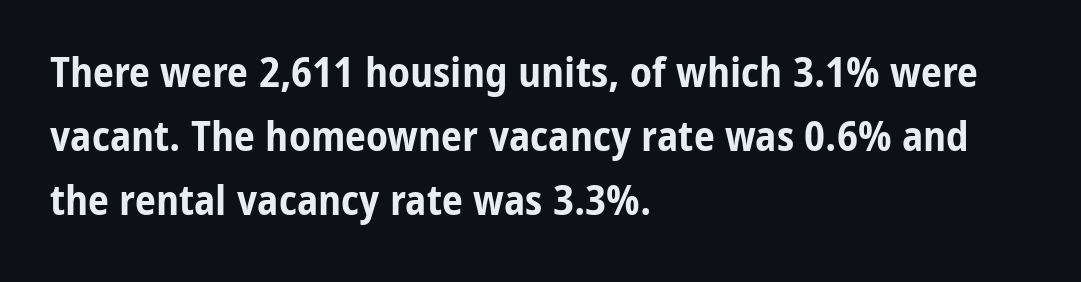
Q: Is the text bold? A: Yes.
Q: Is the text italic (slanted)? A: No, it is upright.
Q: Is the typeface a serif or a sans-serif typeface? A: Sans-serif.
Q: Is the text underlined? A: No.
Q: How is the paragraph aligned? A: Left-aligned.
Q: Is the spacing between letters normal or unusually wide? A: Normal.
Q: Is the spacing between lines tight, normal or loose? A: Normal.
Q: Width (condensed, normal, or wide)? A: Condensed.
Q: Stroke contrast? A: Low.
Q: x-height? A: Medium.
Q: Monospaced? A: No.
